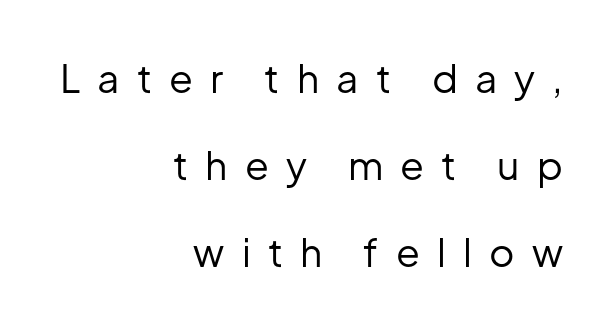
The image shows 39 px regular-weight sans-serif type, upright; set right-aligned, loose line spacing (2.23x), unusually wide letter spacing (+0.44 em), not underlined; low stroke contrast and a medium x-height.
